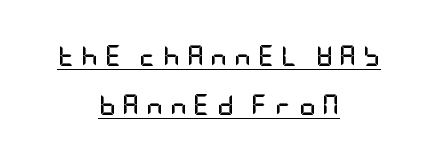
In CSS terms this would be text-align: center. How are the letters spaced? Widely, with obvious added tracking. Unlike italic type, these characters show no tilt at all. Airy leading. The lettering is marked with a stroke running underneath it. Compared with an ordinary text face, these strokes are far heavier — a full bold.
